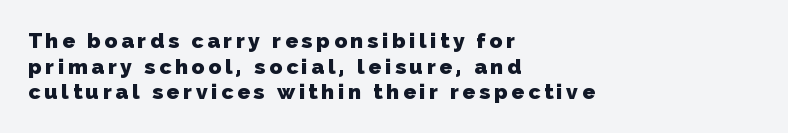
The words here are not underlined. Typesetter's note: full bold, strokes at maximum text heaviness. The typesetter chose a ragged-right arrangement here.
